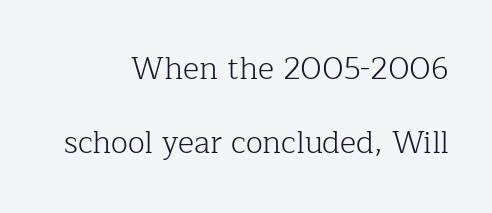
Notice how the passage keeps a crisp vertical edge on the right only. Bare-footed words on every line. Letter spacing: default. Italic? Not at all — the glyphs are vertical. Is this a fixed-width face? No — the glyphs have proportional, varying widths. The leading is generous, giving the passage an open texture.
